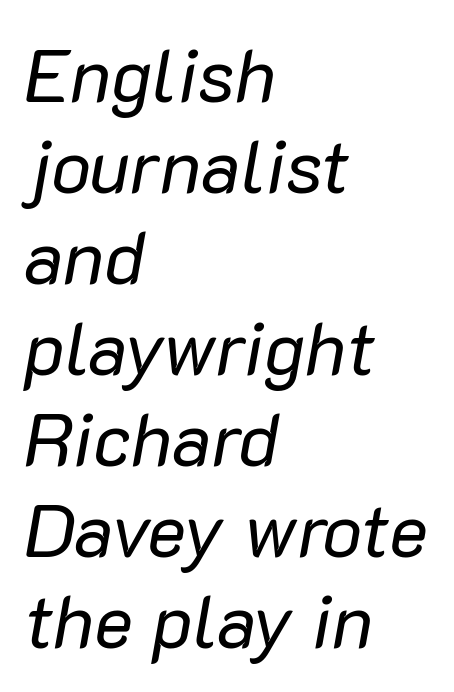
Q: Is the text bold? A: No.
Q: Is the text italic (slanted)? A: Yes, it leans right by about 10 degrees.
Q: Is the text underlined? A: No.
Q: How is the paragraph aligned? A: Left-aligned.
Q: Is the spacing between letters normal or unusually wide? A: Normal.
Q: Width (condensed, normal, or wide)? A: Normal.
Q: Stroke contrast? A: Low.
Q: x-height? A: Medium.
Q: Monospaced? A: No.
